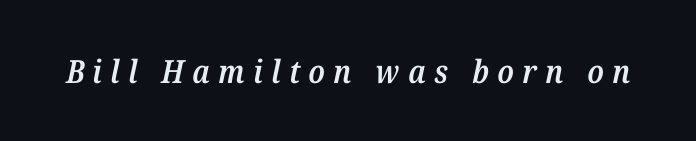
{"serif": "yes", "italic": "yes", "lean": "right", "slant_degrees": 12, "bold": "semi", "weight": "semibold", "width": "normal", "stroke_contrast": "medium", "x_height": "medium", "monospaced": "no", "underline": "no", "letter_spacing": "wide", "letter_spacing_em": 0.26, "glyph_px": 32}
